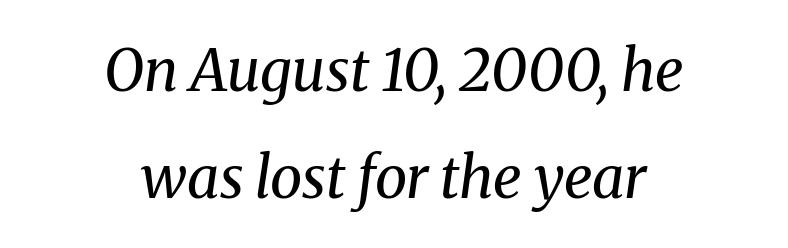
Q: Is the text bold? A: No.
Q: Is the text italic (slanted)? A: Yes, it leans right by about 8 degrees.
Q: Is the typeface a serif or a sans-serif typeface? A: Serif.
Q: Is the text underlined? A: No.
Q: How is the paragraph aligned? A: Centered.
Q: Is the spacing between letters normal or unusually wide? A: Normal.
Q: Width (condensed, normal, or wide)? A: Normal.
Q: Stroke contrast? A: Medium.
Q: x-height? A: Medium.
Q: Monospaced? A: No.
